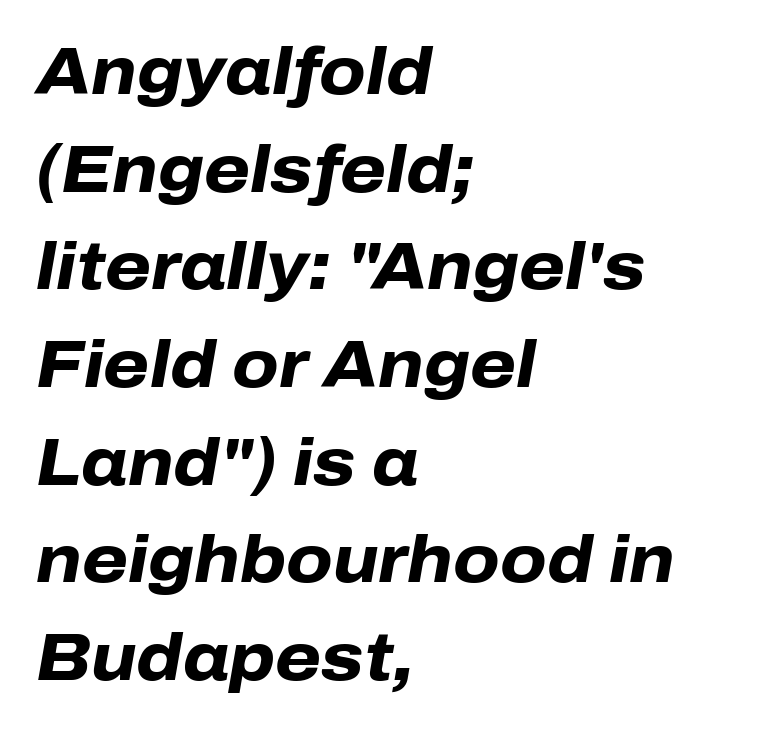
{"italic": "yes", "lean": "right", "slant_degrees": 10, "bold": "yes", "weight": "heavy", "width": "normal", "stroke_contrast": "low", "x_height": "medium", "monospaced": "no", "underline": "no", "align": "left", "line_spacing": "normal", "line_spacing_ratio": 1.48, "letter_spacing": "normal", "letter_spacing_em": 0.0, "glyph_px": 66}
